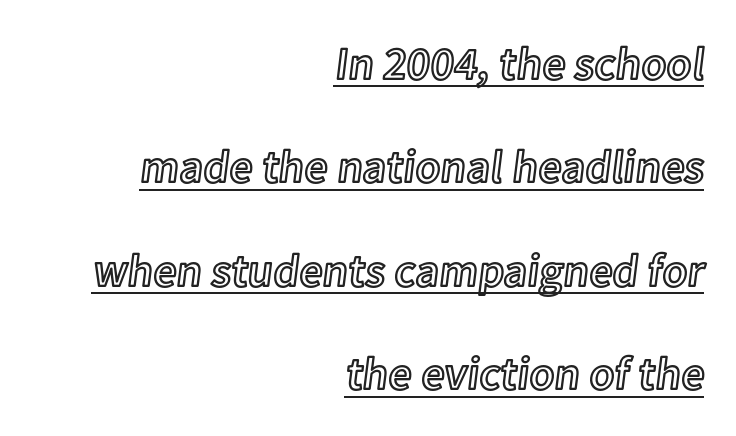
{"width": "normal", "x_height": "medium", "monospaced": "no", "underline": "yes", "align": "right", "line_spacing": "loose", "line_spacing_ratio": 2.25, "letter_spacing": "normal", "letter_spacing_em": 0.0, "glyph_px": 46}
